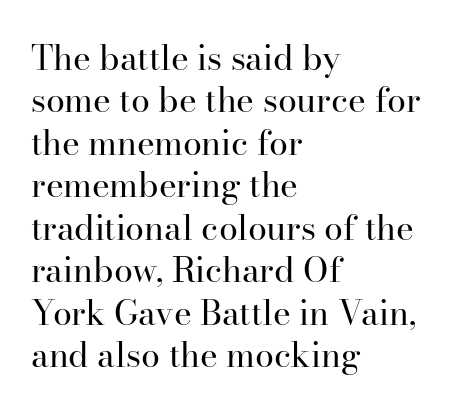
{"serif": "yes", "italic": "no", "bold": "no", "weight": "regular", "width": "normal", "stroke_contrast": "high", "x_height": "small", "monospaced": "no", "underline": "no", "align": "left", "line_spacing": "normal", "line_spacing_ratio": 1.25, "letter_spacing": "normal", "letter_spacing_em": 0.0, "glyph_px": 34}
